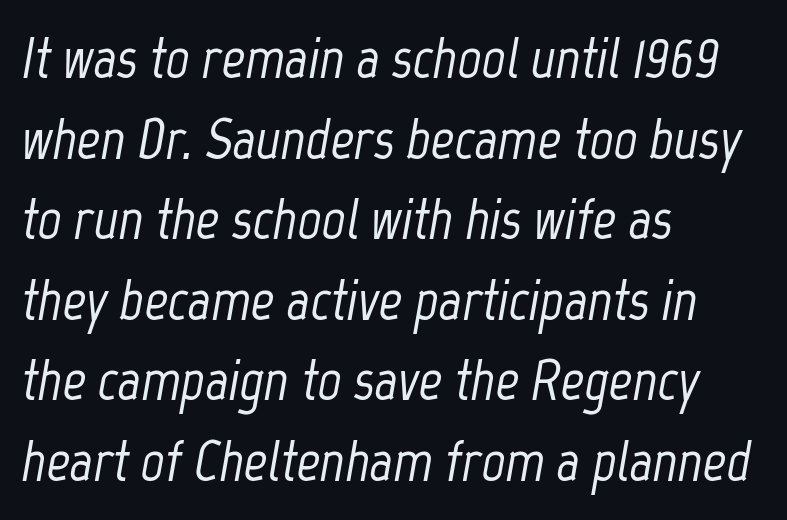
The image shows 58 px condensed type, italic (leaning right); set left-aligned, normal line spacing (1.39x), normal letter spacing, not underlined; low stroke contrast and a medium x-height.
